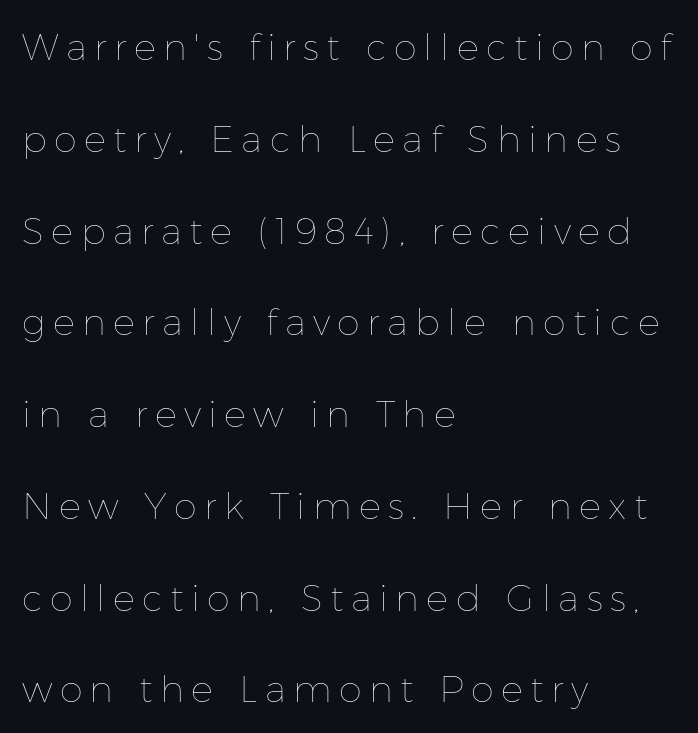
You could not count columns in this text — the font is proportionally spaced. Every character sits straight up, as roman type does. A bare baseline throughout the passage. Caption: expanded tracking, letters set apart. Notice the wide empty band between every row — that's loose leading.
